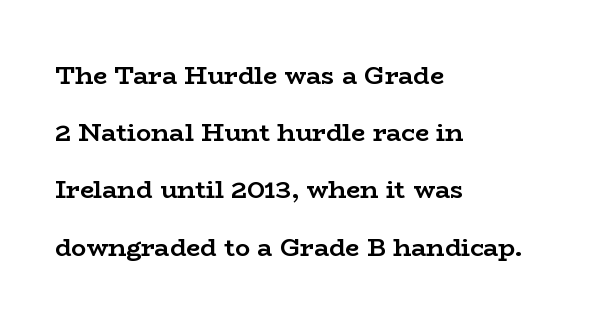
The image shows 25 px bold type, upright; set left-aligned, loose line spacing (2.29x), normal letter spacing, not underlined.
